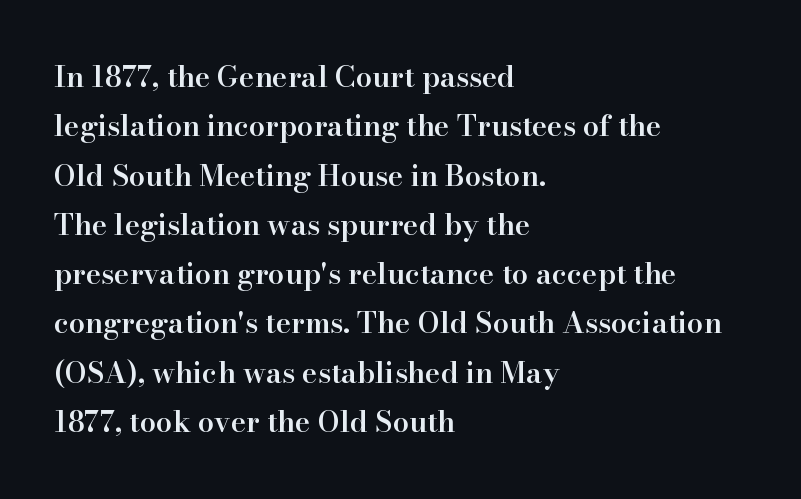
{"serif": "yes", "italic": "no", "bold": "semi", "weight": "semibold", "width": "normal", "stroke_contrast": "high", "x_height": "small", "monospaced": "no", "underline": "no", "align": "left", "line_spacing": "normal", "line_spacing_ratio": 1.7, "letter_spacing": "normal", "letter_spacing_em": 0.0, "glyph_px": 29}
